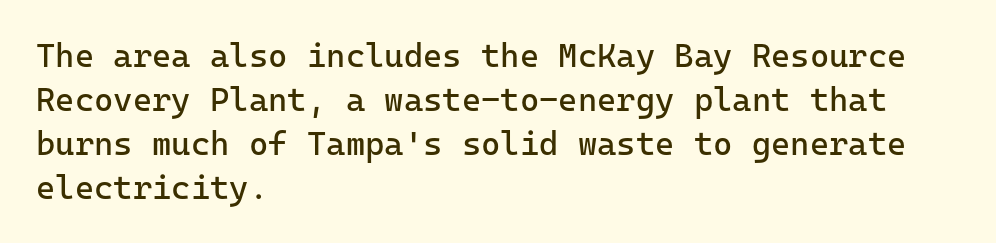
Q: Is the text bold? A: No.
Q: Is the text italic (slanted)? A: No, it is upright.
Q: Is the typeface a serif or a sans-serif typeface? A: Sans-serif.
Q: Is the text underlined? A: No.
Q: How is the paragraph aligned? A: Left-aligned.
Q: Is the spacing between letters normal or unusually wide? A: Normal.
Q: Is the spacing between lines tight, normal or loose? A: Normal.
Q: Width (condensed, normal, or wide)? A: Normal.
Q: Stroke contrast? A: Low.
Q: x-height? A: Medium.
Q: Monospaced? A: Yes.
